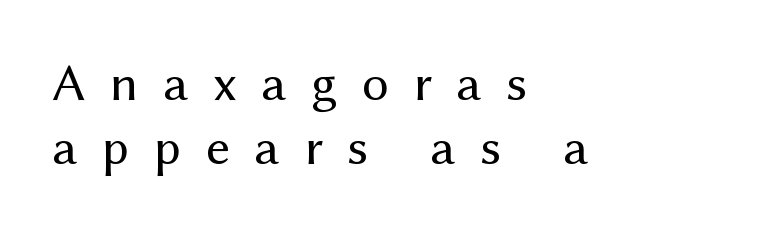
Q: Is the text bold? A: No.
Q: Is the text italic (slanted)? A: No, it is upright.
Q: Is the typeface a serif or a sans-serif typeface? A: Sans-serif.
Q: Is the text underlined? A: No.
Q: How is the paragraph aligned? A: Left-aligned.
Q: Is the spacing between letters normal or unusually wide? A: Unusually wide.
Q: Width (condensed, normal, or wide)? A: Normal.
Q: Stroke contrast? A: Medium.
Q: x-height? A: Medium.
Q: Monospaced? A: No.
